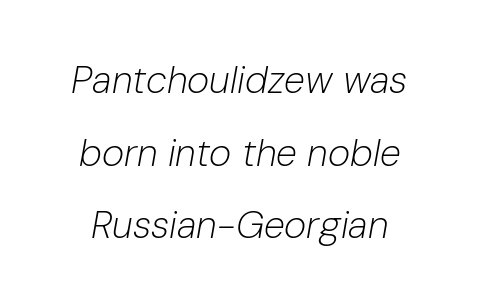
{"italic": "yes", "lean": "right", "slant_degrees": 10, "bold": "no", "weight": "light", "width": "normal", "stroke_contrast": "low", "x_height": "medium", "monospaced": "no", "underline": "no", "line_spacing": "loose", "line_spacing_ratio": 1.91, "letter_spacing": "normal", "letter_spacing_em": 0.0, "glyph_px": 38}
